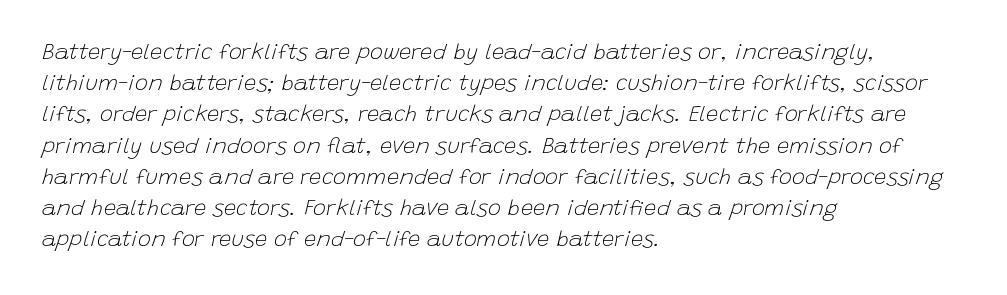
Q: Is the text bold? A: No.
Q: Is the text italic (slanted)? A: Yes, it leans right by about 15 degrees.
Q: Is the text underlined? A: No.
Q: How is the paragraph aligned? A: Left-aligned.
Q: Is the spacing between letters normal or unusually wide? A: Normal.
Q: Is the spacing between lines tight, normal or loose? A: Normal.
